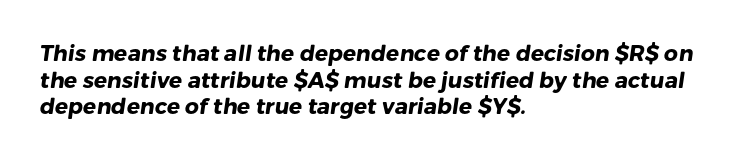
Q: Is the text bold? A: Yes.
Q: Is the text underlined? A: No.
Q: How is the paragraph aligned? A: Left-aligned.
Q: Is the spacing between letters normal or unusually wide? A: Normal.
